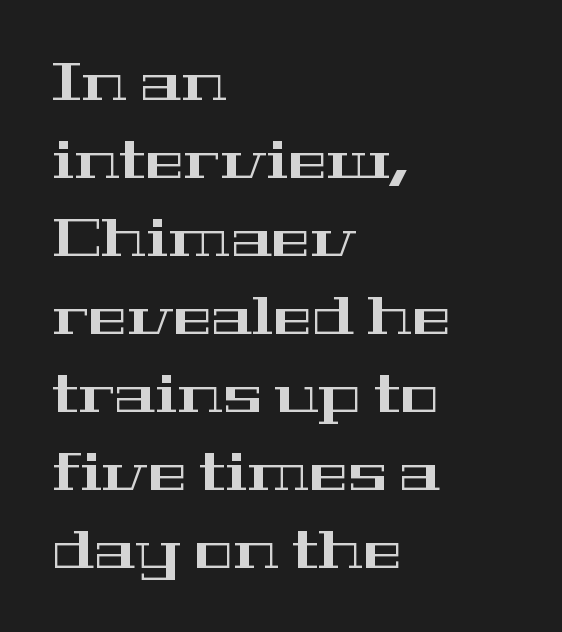
Every row of glyphs begins at an identical x-position on the left. The letterforms sit shoulder to shoulder at normal distance. The letters carry serifs — small finishing strokes at the ends of their stems. No italicization has been applied; the sample stays upright. The area under the type is left untouched. Character widths vary here, with narrow letters taking less room than wide ones.
